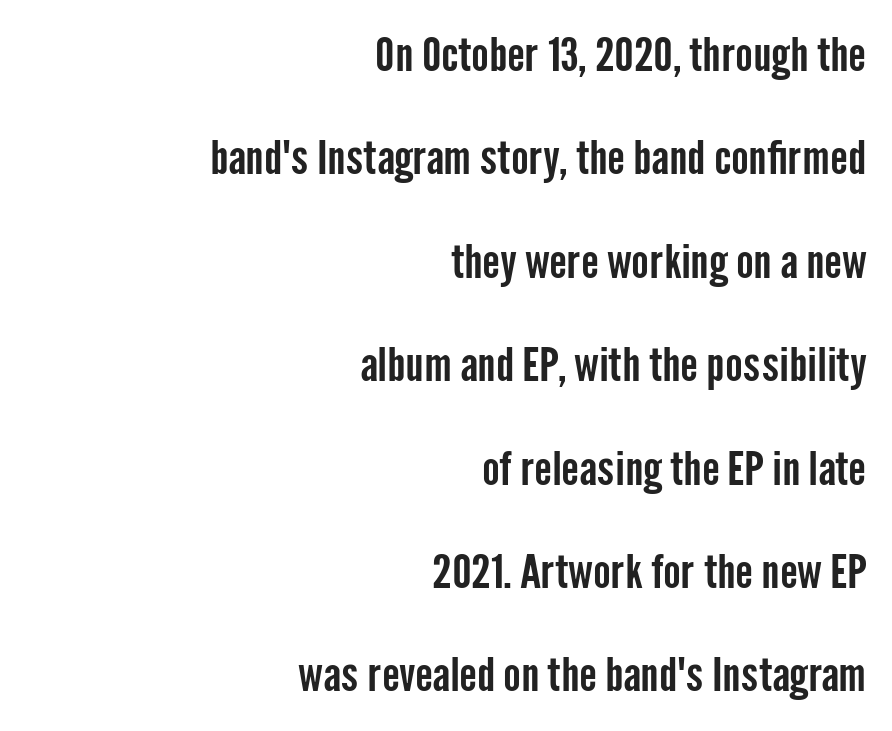
Q: Is the text italic (slanted)? A: No, it is upright.
Q: Is the typeface a serif or a sans-serif typeface? A: Sans-serif.
Q: Is the text underlined? A: No.
Q: How is the paragraph aligned? A: Right-aligned.
Q: Is the spacing between letters normal or unusually wide? A: Normal.
Q: Is the spacing between lines tight, normal or loose? A: Loose.
Q: Width (condensed, normal, or wide)? A: Condensed.
Q: Stroke contrast? A: Low.
Q: x-height? A: Medium.
Q: Monospaced? A: No.
